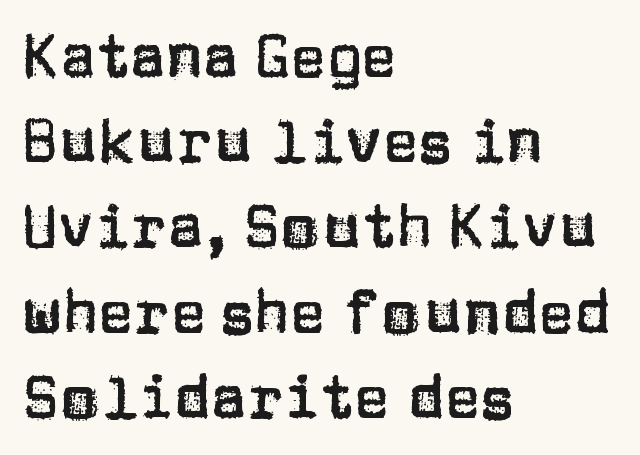
The image shows 60 px sans-serif type, upright; set left-aligned, normal line spacing (1.42x), normal letter spacing, not underlined; low stroke contrast and a large x-height.
